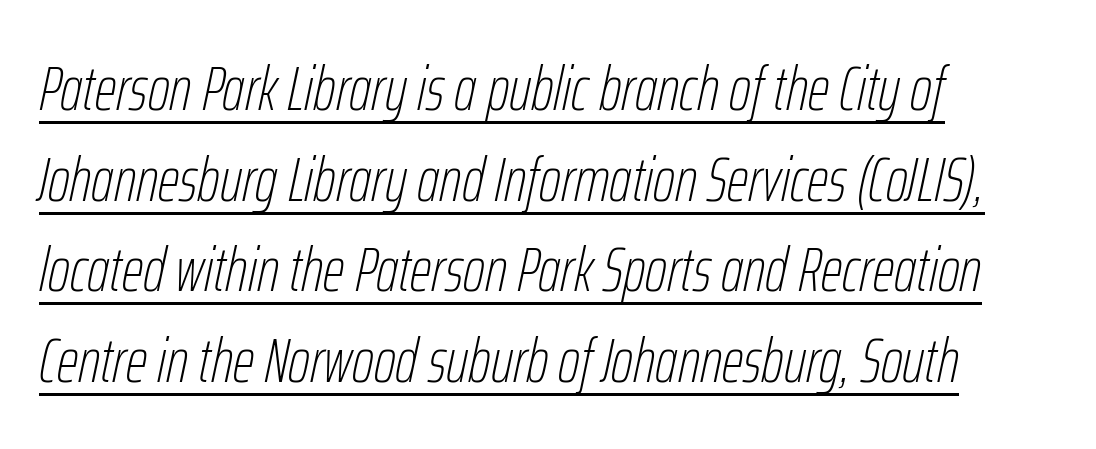
Q: Is the text bold? A: No.
Q: Is the text italic (slanted)? A: Yes, it leans right by about 12 degrees.
Q: Is the text underlined? A: Yes.
Q: How is the paragraph aligned? A: Left-aligned.
Q: Is the spacing between letters normal or unusually wide? A: Normal.
Q: Is the spacing between lines tight, normal or loose? A: Normal.
Q: Width (condensed, normal, or wide)? A: Condensed.
Q: Stroke contrast? A: Low.
Q: x-height? A: Medium.
Q: Monospaced? A: No.
